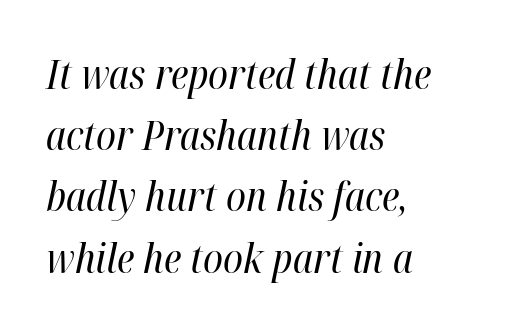
{"italic": "yes", "lean": "right", "slant_degrees": 12, "bold": "no", "weight": "regular", "width": "condensed", "stroke_contrast": "high", "x_height": "medium", "monospaced": "no", "underline": "no", "align": "left", "line_spacing": "normal", "line_spacing_ratio": 1.53, "letter_spacing": "normal", "letter_spacing_em": 0.0, "glyph_px": 40}
